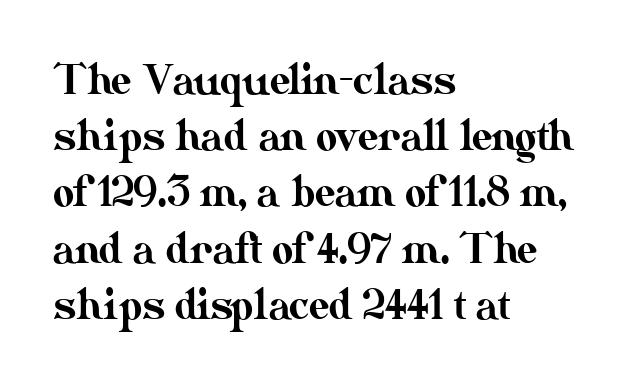
Q: Is the text italic (slanted)? A: No, it is upright.
Q: Is the text underlined? A: No.
Q: How is the paragraph aligned? A: Left-aligned.
Q: Is the spacing between letters normal or unusually wide? A: Normal.
Q: Is the spacing between lines tight, normal or loose? A: Normal.
Q: Width (condensed, normal, or wide)? A: Normal.
Q: Stroke contrast? A: Medium.
Q: x-height? A: Small.
Q: Monospaced? A: No.
